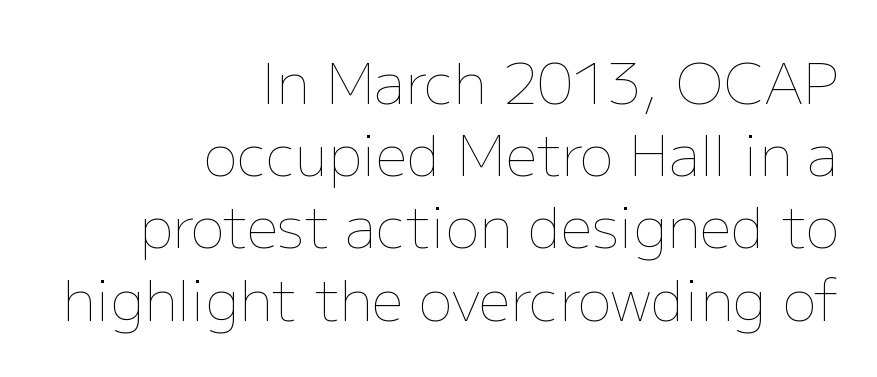
A light-to-regular cut is what we see here. The words here are not underlined. The letters advance in unequal steps, a hallmark of proportional type. Normally led — the rows are evenly, conventionally spaced. Every character sits straight up, as roman type does.
